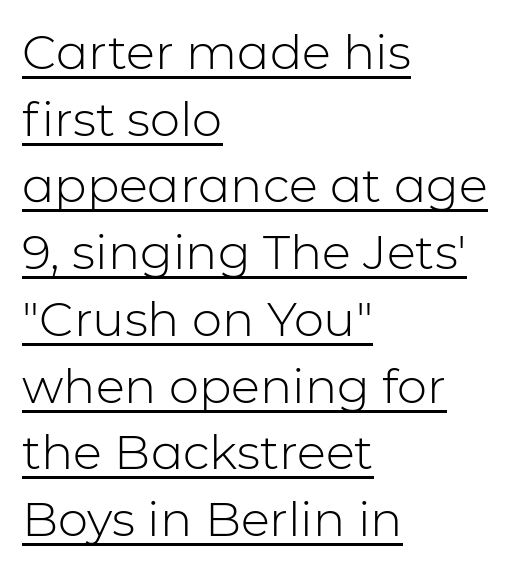
Q: Is the text bold? A: No.
Q: Is the text italic (slanted)? A: No, it is upright.
Q: Is the typeface a serif or a sans-serif typeface? A: Sans-serif.
Q: Is the text underlined? A: Yes.
Q: How is the paragraph aligned? A: Left-aligned.
Q: Is the spacing between letters normal or unusually wide? A: Normal.
Q: Is the spacing between lines tight, normal or loose? A: Normal.
Q: Width (condensed, normal, or wide)? A: Normal.
Q: Stroke contrast? A: Low.
Q: x-height? A: Medium.
Q: Monospaced? A: No.
